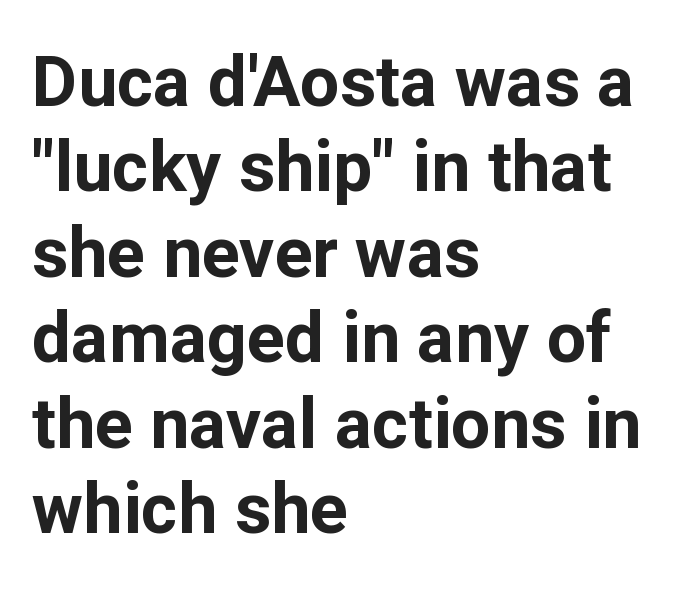
Q: Is the text bold? A: Yes.
Q: Is the text italic (slanted)? A: No, it is upright.
Q: Is the typeface a serif or a sans-serif typeface? A: Sans-serif.
Q: Is the text underlined? A: No.
Q: How is the paragraph aligned? A: Left-aligned.
Q: Is the spacing between letters normal or unusually wide? A: Normal.
Q: Width (condensed, normal, or wide)? A: Normal.
Q: Stroke contrast? A: Low.
Q: x-height? A: Medium.
Q: Monospaced? A: No.
